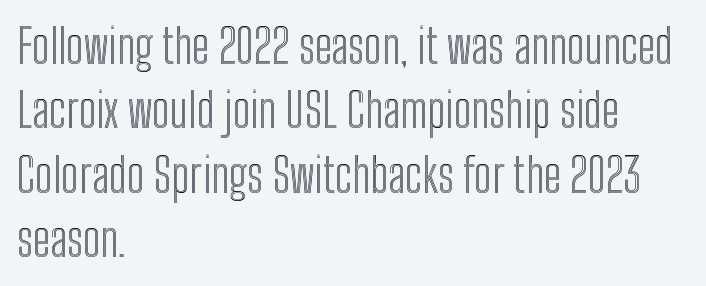
{"italic": "no", "width": "condensed", "x_height": "medium", "monospaced": "no", "underline": "no", "align": "left", "line_spacing": "normal", "line_spacing_ratio": 1.37, "letter_spacing": "normal", "letter_spacing_em": 0.0, "glyph_px": 47}
